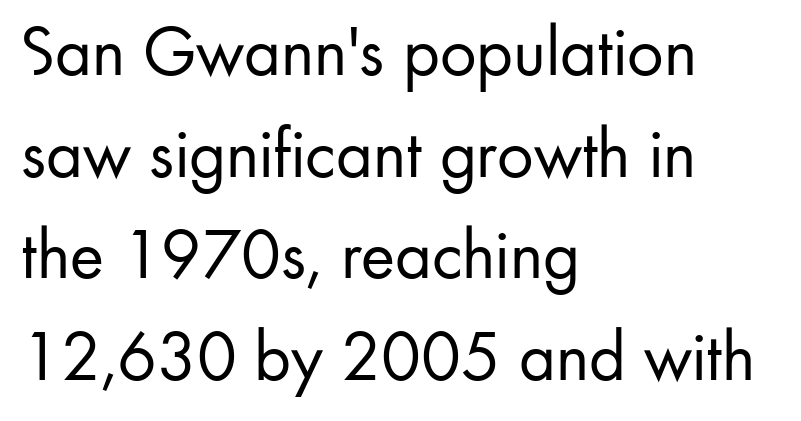
You can tell from the bare stems that sans-serif type was used. Character widths vary here, with narrow letters taking less room than wide ones. Quick note: interline space is typical. The letters sit at their default tracking, neither squeezed nor spread. The letters stand upright; this is a roman face. No heavy texture on the line: the type isn't bold.
